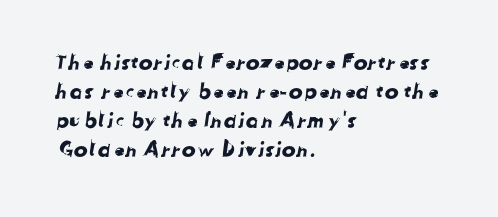
Successive baselines arrive at the customary interval. The gap between lines stays unmarked. The setting favours the left margin, as ordinary paragraphs usually do. This rendering leaves character spacing at its baseline value.
